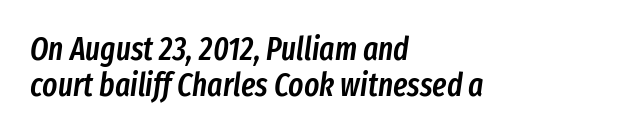
Designer's note — italics engaged. Spacing verdict: proportional, widths tailored to each character. Tracking here is standard; glyphs follow each other at the usual distance. The rendering anchors every line to the left-hand side. Check the space under the baseline: it is left empty. The passage shown stacks its lines with hardly any gap.
